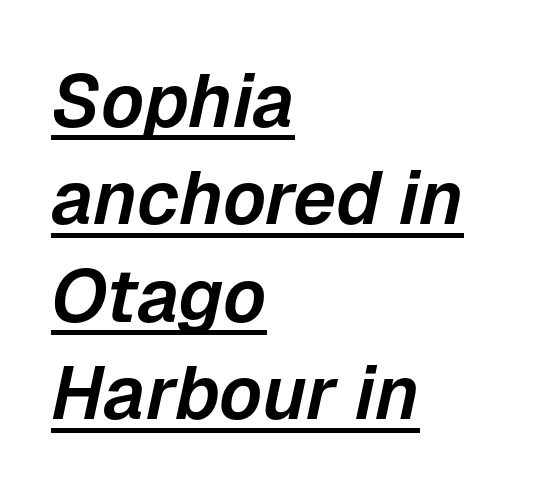
The image shows 75 px text type, italic (leaning right); set left-aligned, normal line spacing (1.3x), normal letter spacing, underlined; low stroke contrast and a medium x-height.
